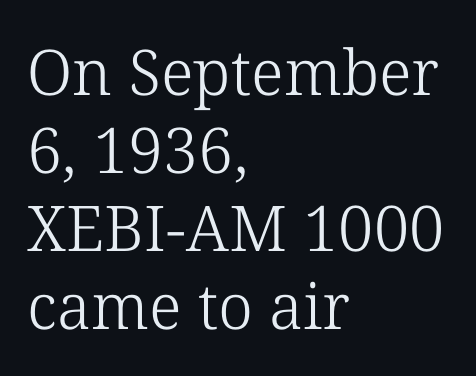
{"serif": "yes", "italic": "no", "bold": "no", "weight": "light", "width": "normal", "stroke_contrast": "low", "x_height": "medium", "monospaced": "no", "underline": "no", "align": "left", "line_spacing_ratio": 1.24, "letter_spacing": "normal", "letter_spacing_em": 0.0, "glyph_px": 63}
